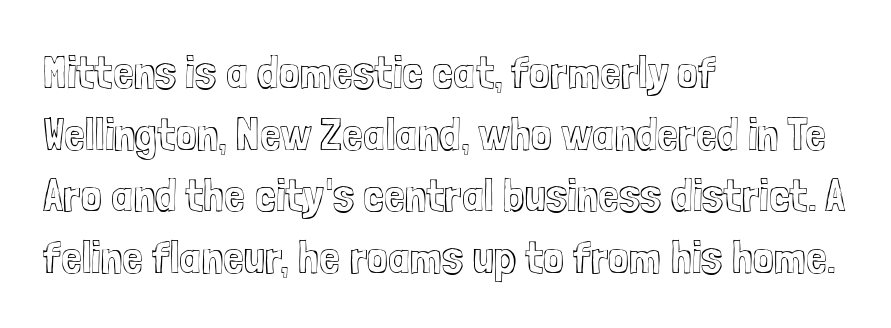
Q: Is the text italic (slanted)? A: No, it is upright.
Q: Is the text underlined? A: No.
Q: How is the paragraph aligned? A: Left-aligned.
Q: Is the spacing between letters normal or unusually wide? A: Normal.
Q: Is the spacing between lines tight, normal or loose? A: Normal.
Q: Width (condensed, normal, or wide)? A: Condensed.
Q: x-height? A: Medium.
Q: Monospaced? A: No.
